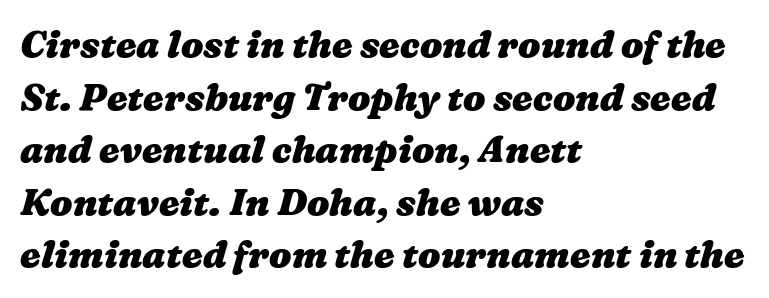
Q: Is the text bold? A: Yes.
Q: Is the text underlined? A: No.
Q: How is the paragraph aligned? A: Left-aligned.
Q: Is the spacing between letters normal or unusually wide? A: Normal.
Q: Is the spacing between lines tight, normal or loose? A: Normal.
Q: Width (condensed, normal, or wide)? A: Wide.
Q: Stroke contrast? A: Medium.
Q: x-height? A: Medium.
Q: Monospaced? A: No.
